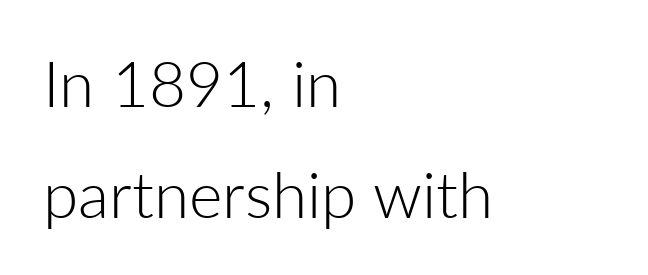
{"serif": "no", "italic": "no", "bold": "no", "weight": "light", "width": "normal", "stroke_contrast": "low", "x_height": "medium", "monospaced": "no", "underline": "no", "align": "left", "line_spacing_ratio": 1.73, "letter_spacing": "normal", "letter_spacing_em": 0.0, "glyph_px": 64}
